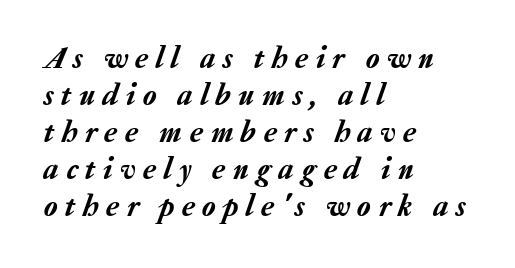
{"italic": "yes", "lean": "right", "slant_degrees": 20, "width": "normal", "stroke_contrast": "low", "x_height": "medium", "monospaced": "no", "underline": "no", "align": "left", "line_spacing_ratio": 1.19, "letter_spacing": "wide", "letter_spacing_em": 0.25, "glyph_px": 31}
